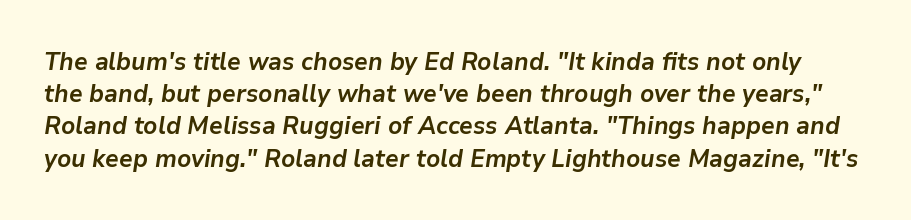
The image shows 25 px bold type, italic (leaning right); set normal line spacing (1.29x), normal letter spacing, not underlined.
